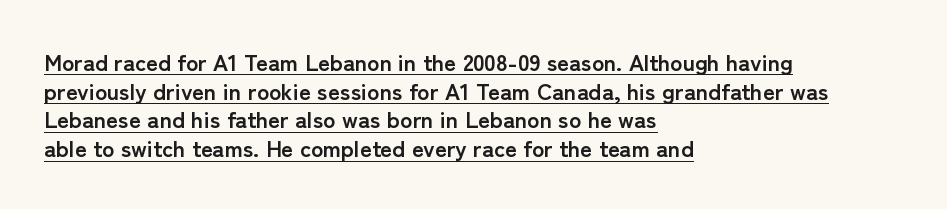
The image shows 23 px bold type, upright; set left-aligned, normal line spacing (1.25x), normal letter spacing, underlined.
